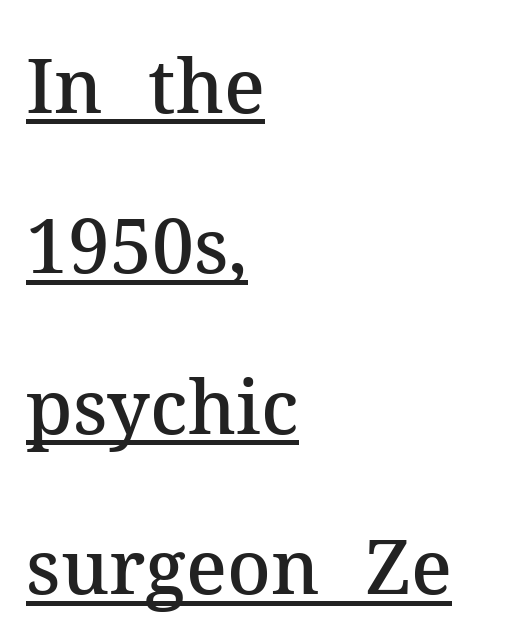
{"serif": "yes", "italic": "no", "bold": "semi", "weight": "semibold", "width": "normal", "stroke_contrast": "medium", "x_height": "medium", "monospaced": "no", "underline": "yes", "align": "left", "line_spacing": "loose", "line_spacing_ratio": 2.14, "letter_spacing": "normal", "letter_spacing_em": 0.0, "glyph_px": 75}
